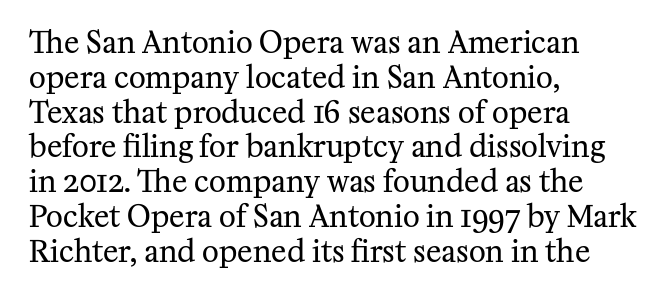
A typesetter would label this face a serif. The string is rendered with underlining switched off. Is the stroke heavy? The answer is a plain regular-or-lighter. The typesetter chose a ragged-right arrangement here. There is no visible air inserted between adjacent glyphs. This is the regular roman posture of the typeface.
